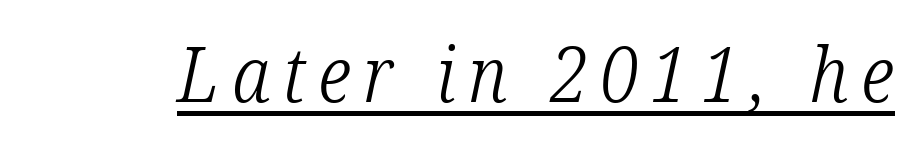
Q: Is the text bold? A: No.
Q: Is the text italic (slanted)? A: Yes, it leans right by about 12 degrees.
Q: Is the typeface a serif or a sans-serif typeface? A: Serif.
Q: Is the text underlined? A: Yes.
Q: Width (condensed, normal, or wide)? A: Condensed.
Q: Stroke contrast? A: Low.
Q: x-height? A: Medium.
Q: Monospaced? A: No.
